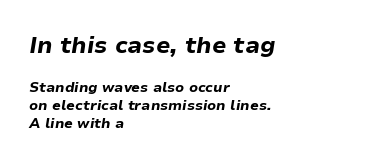
The image shows 23 px bold type, italic (leaning right); set left-aligned, normal line spacing (1.28x), normal letter spacing, not underlined; the first (top) block is 1.64x larger.
